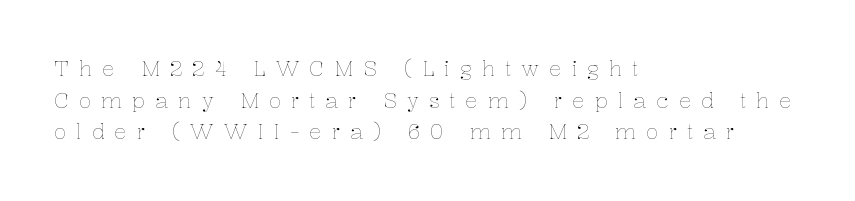
Is the type heavy? It reads as light-to-regular instead. Baseline-to-baseline distance is the conventional proportion of letter height. These lines are set flush left with a ragged right edge. Rendered with straight, roman letterforms. Nobody drew a line under any word here.
